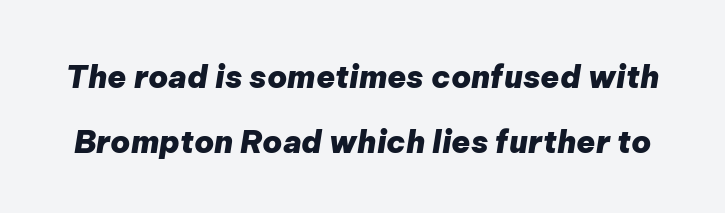
Each letter keeps its own natural width here, so spacing adapts to shape. Beneath every word, the page is bare. Honestly, the letter spacing is just normal — you wouldn't notice it. The rendering applies a slant to the glyphs. Strong, thick strokes mark this as bold type. The line-height multiplier appears high, well above default.
